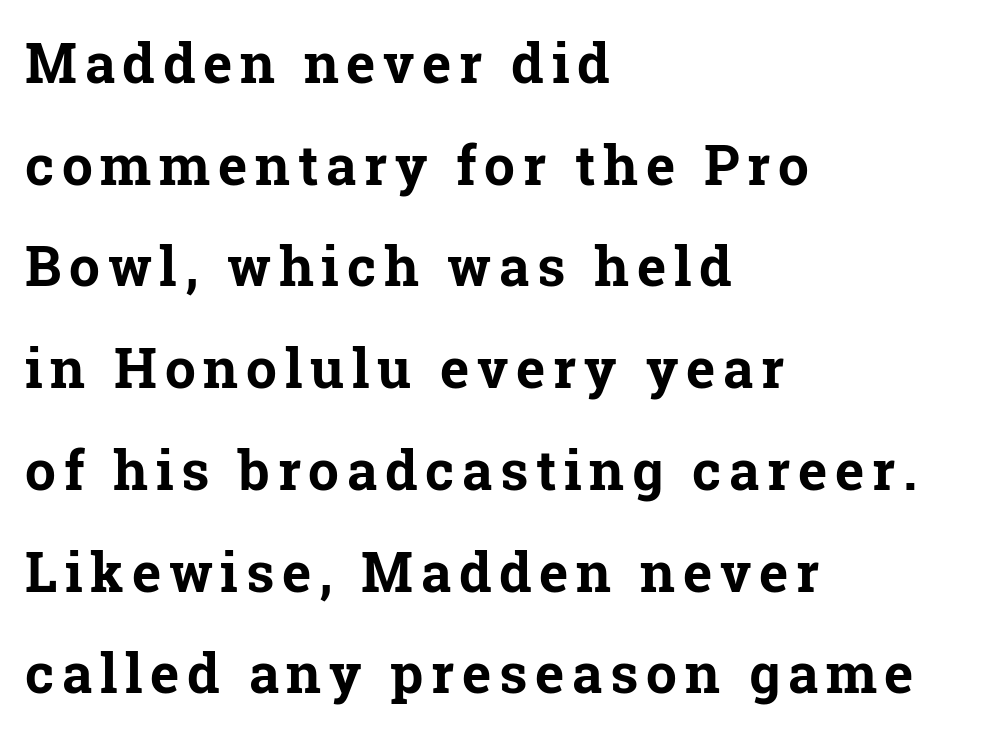
{"serif": "yes", "italic": "no", "bold": "yes", "weight": "bold", "width": "normal", "stroke_contrast": "low", "x_height": "medium", "monospaced": "no", "underline": "no", "align": "left", "line_spacing_ratio": 1.85, "glyph_px": 55}
